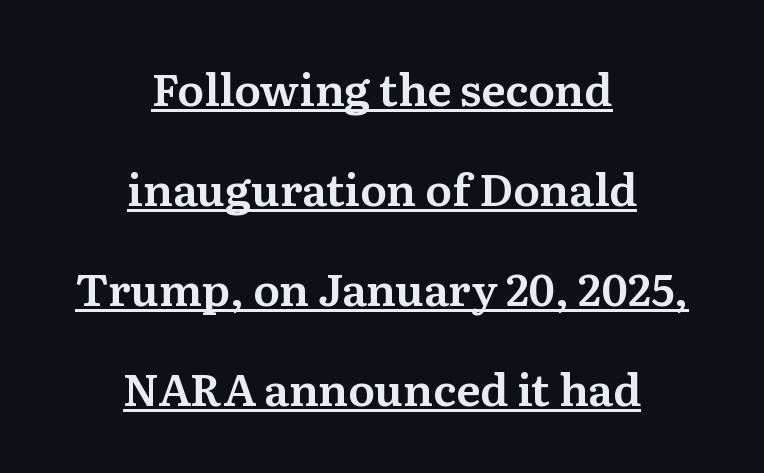
Q: Is the text italic (slanted)? A: No, it is upright.
Q: Is the typeface a serif or a sans-serif typeface? A: Serif.
Q: Is the text underlined? A: Yes.
Q: How is the paragraph aligned? A: Centered.
Q: Is the spacing between letters normal or unusually wide? A: Normal.
Q: Is the spacing between lines tight, normal or loose? A: Loose.
Q: Width (condensed, normal, or wide)? A: Normal.
Q: Stroke contrast? A: Medium.
Q: x-height? A: Medium.
Q: Monospaced? A: No.
